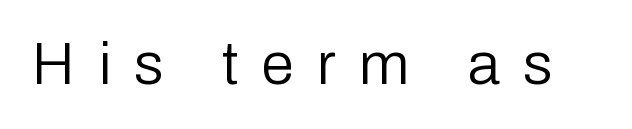
{"serif": "no", "italic": "no", "bold": "no", "weight": "regular", "width": "normal", "stroke_contrast": "low", "x_height": "medium", "monospaced": "no", "underline": "no", "letter_spacing": "wide", "letter_spacing_em": 0.39, "glyph_px": 59}
